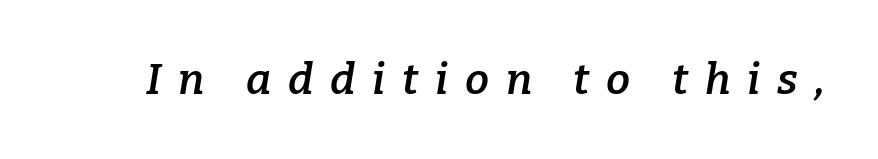
Q: Is the text bold? A: Semi-bold.
Q: Is the text italic (slanted)? A: Yes, it leans right by about 9 degrees.
Q: Is the typeface a serif or a sans-serif typeface? A: Serif.
Q: Is the text underlined? A: No.
Q: Is the spacing between letters normal or unusually wide? A: Unusually wide.
Q: Width (condensed, normal, or wide)? A: Normal.
Q: Stroke contrast? A: Low.
Q: x-height? A: Medium.
Q: Monospaced? A: No.
